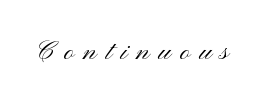
There is plenty of visible air inserted between adjacent glyphs. The letters advance in unequal steps, a hallmark of proportional type. The font is comparable to plain body text, perhaps lighter. Words float on clear page, feet unadorned. The type family on display is of the sans-serif kind.
